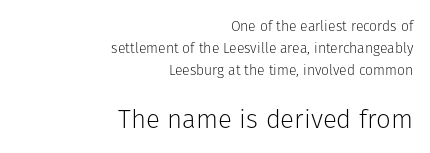
The passage shown is not underscored anywhere. Between these two stacked blocks, the lower one wins on size. Honestly, the letter spacing is just normal — you wouldn't notice it. Vertical strokes here are truly vertical. On a weight scale, this lands at 450 or below.
